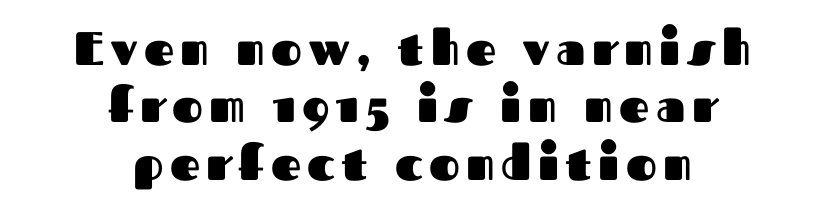
Serif or sans? Sans — the stroke terminals are bare. Bold? Absolutely — the strokes are thick and heavy. Short and long lines alike share a common midpoint. Proportional: the letters do not fall into vertical columns. A bare baseline throughout the passage. Does the lettering tilt? It doesn't — this is upright.
